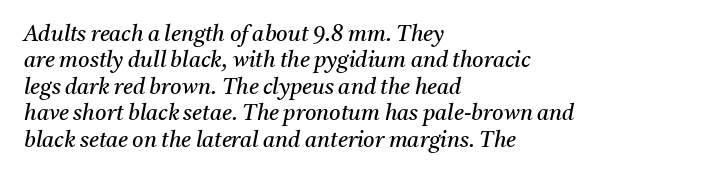
The image shows 22 px text type, italic (leaning right); set left-aligned, line spacing 1.2x, normal letter spacing, not underlined.
